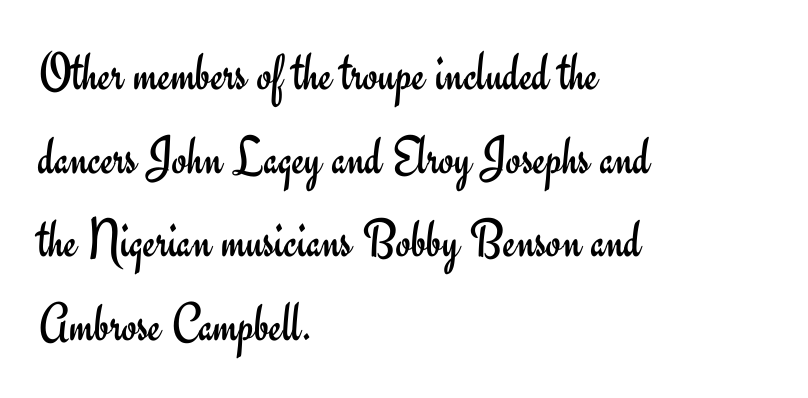
Q: Is the text bold? A: No.
Q: Is the text italic (slanted)? A: Yes.
Q: Is the typeface a serif or a sans-serif typeface? A: Sans-serif.
Q: Is the text underlined? A: No.
Q: How is the paragraph aligned? A: Left-aligned.
Q: Is the spacing between letters normal or unusually wide? A: Normal.
Q: Is the spacing between lines tight, normal or loose? A: Normal.
Q: Width (condensed, normal, or wide)? A: Normal.
Q: Stroke contrast? A: Low.
Q: x-height? A: Small.
Q: Monospaced? A: No.
